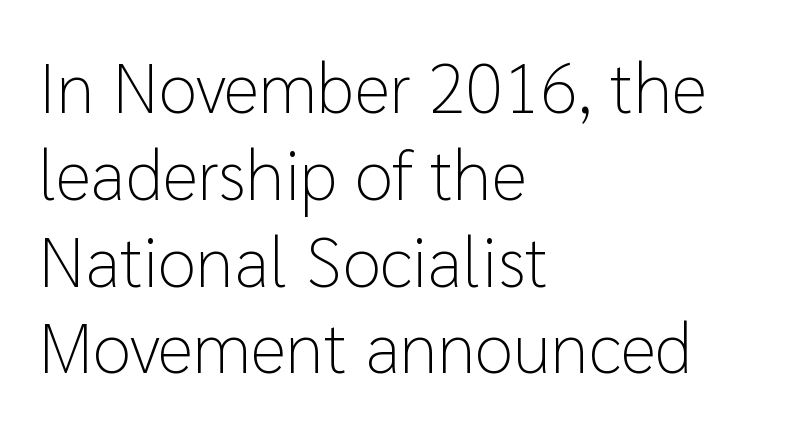
{"serif": "no", "italic": "no", "bold": "no", "weight": "light", "width": "normal", "stroke_contrast": "low", "x_height": "medium", "monospaced": "no", "underline": "no", "align": "left", "line_spacing_ratio": 1.24, "letter_spacing": "normal", "letter_spacing_em": 0.0, "glyph_px": 70}
